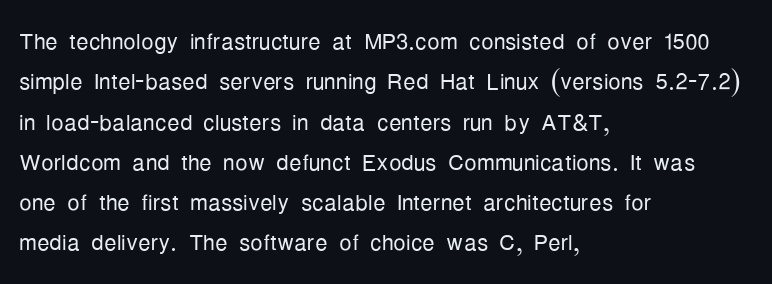
Q: Is the text bold? A: No.
Q: Is the text italic (slanted)? A: No, it is upright.
Q: Is the typeface a serif or a sans-serif typeface? A: Sans-serif.
Q: Is the text underlined? A: No.
Q: How is the paragraph aligned? A: Left-aligned.
Q: Is the spacing between letters normal or unusually wide? A: Normal.
Q: Is the spacing between lines tight, normal or loose? A: Normal.
Q: Width (condensed, normal, or wide)? A: Condensed.
Q: Stroke contrast? A: Low.
Q: x-height? A: Medium.
Q: Monospaced? A: No.
